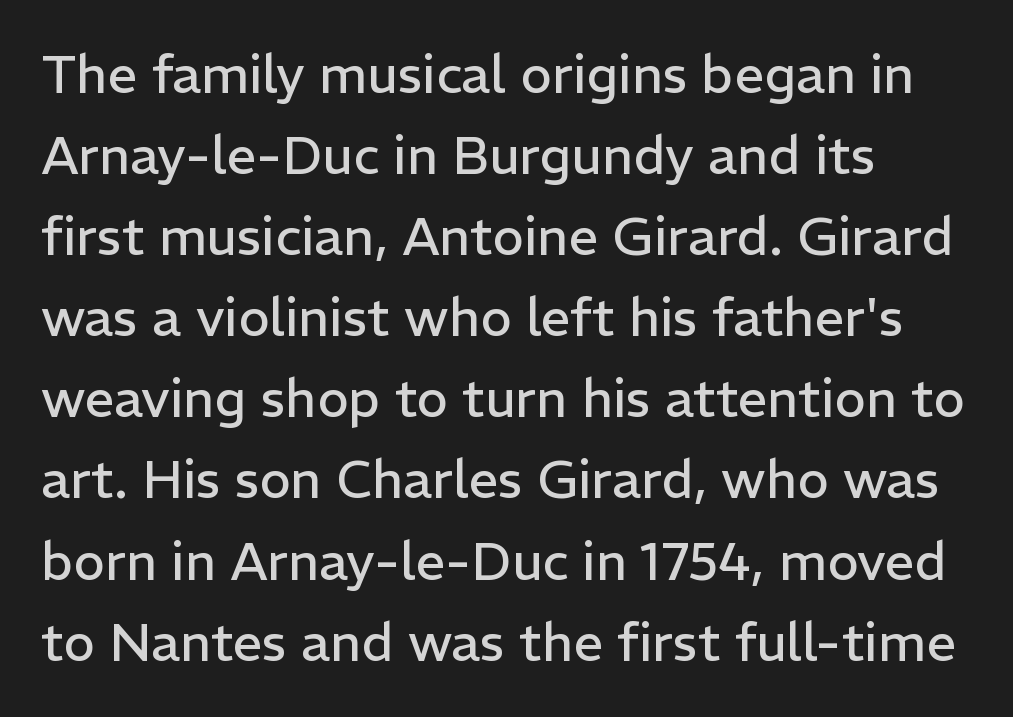
The face used here is proportionally spaced, like ordinary book or web type. Default kerning and tracking; the words read as compact shapes. Examine the stroke ends and you'll find no serifs. The rows are spaced the way most documents space them.
